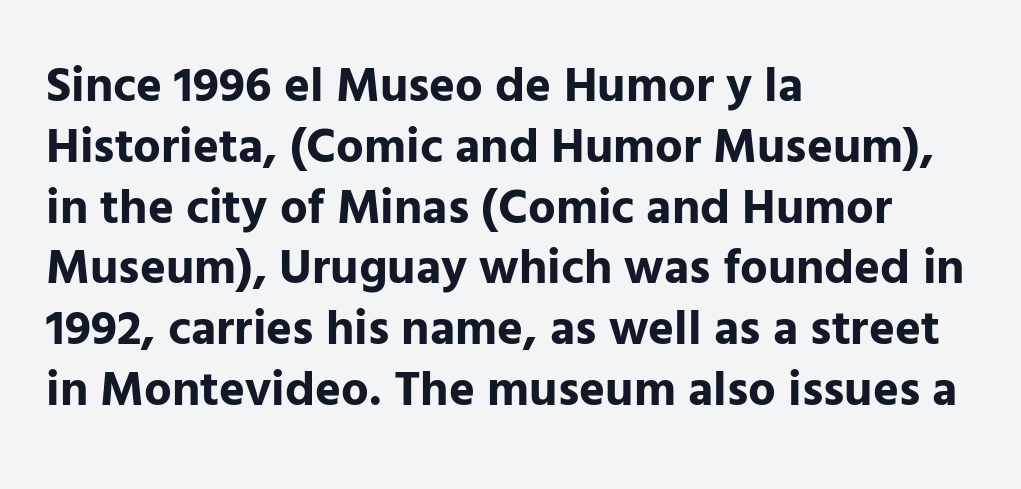
The image shows 49 px bold sans-serif type, upright; set left-aligned, line spacing 1.24x, normal letter spacing, not underlined; low stroke contrast and a medium x-height.
